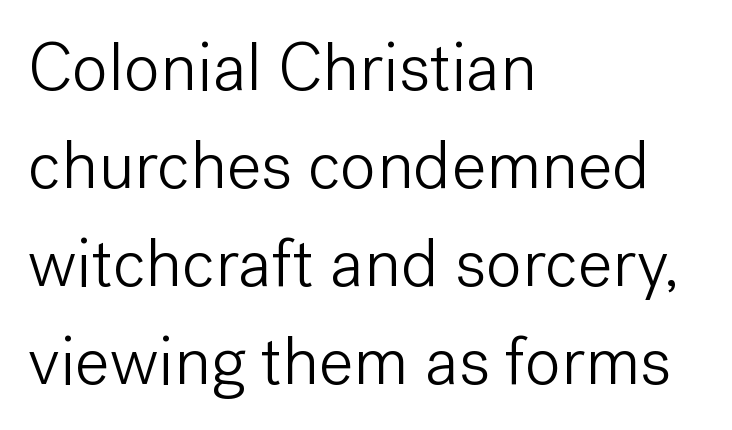
{"serif": "no", "italic": "no", "bold": "no", "weight": "light", "width": "normal", "stroke_contrast": "low", "x_height": "medium", "monospaced": "no", "underline": "no", "align": "left", "line_spacing": "normal", "line_spacing_ratio": 1.44, "letter_spacing": "normal", "letter_spacing_em": 0.0, "glyph_px": 68}
